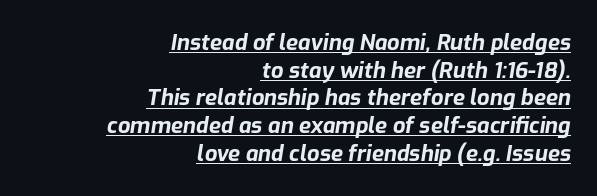
The image shows 22 px bold type, italic (leaning right); set right-aligned, normal line spacing (1.26x), normal letter spacing, underlined.
